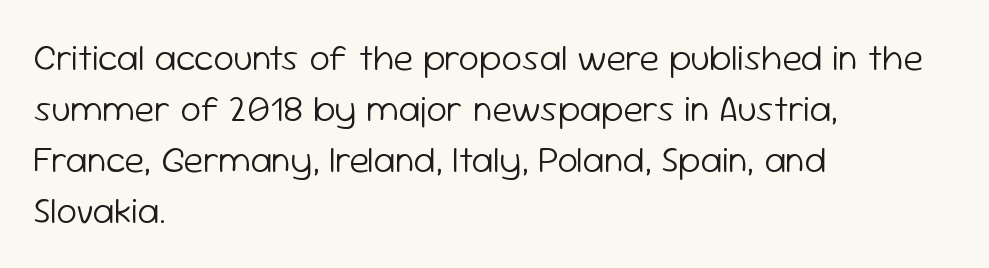
Posture: straight, roman, zero tilt. The face looks like a standard text weight, possibly lighter. Do the characters align in a grid? No, the font is proportional. Just letters on the line, the space beneath them empty. This sample keeps an unexceptional amount of space between lines.
